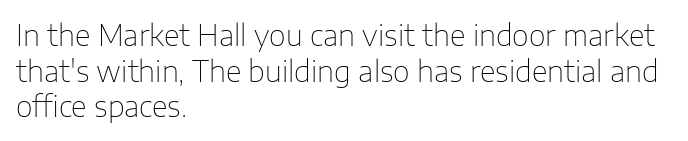
The image shows 29 px thin sans-serif type, upright; set left-aligned, line spacing 1.23x, normal letter spacing, not underlined; low stroke contrast and a medium x-height.
